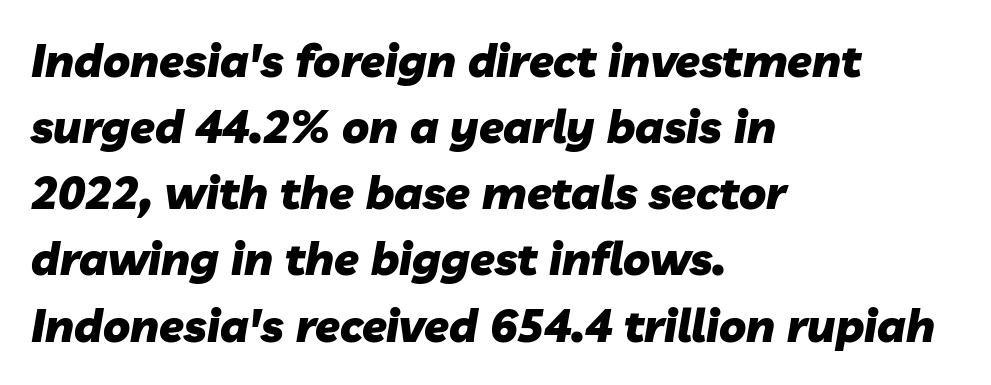
Q: Is the text bold? A: Yes.
Q: Is the text italic (slanted)? A: Yes, it leans right by about 10 degrees.
Q: Is the text underlined? A: No.
Q: How is the paragraph aligned? A: Left-aligned.
Q: Is the spacing between letters normal or unusually wide? A: Normal.
Q: Is the spacing between lines tight, normal or loose? A: Normal.
Q: Width (condensed, normal, or wide)? A: Normal.
Q: Stroke contrast? A: Low.
Q: x-height? A: Medium.
Q: Monospaced? A: No.
